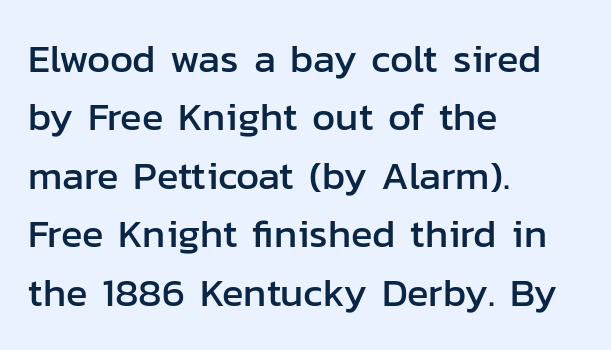
Q: Is the text italic (slanted)? A: No, it is upright.
Q: Is the typeface a serif or a sans-serif typeface? A: Sans-serif.
Q: Is the text underlined? A: No.
Q: How is the paragraph aligned? A: Left-aligned.
Q: Is the spacing between letters normal or unusually wide? A: Normal.
Q: Is the spacing between lines tight, normal or loose? A: Normal.
Q: Width (condensed, normal, or wide)? A: Normal.
Q: Stroke contrast? A: Low.
Q: x-height? A: Medium.
Q: Monospaced? A: No.
